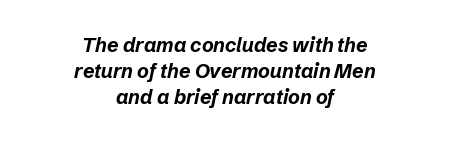
The image shows 20 px bold type, italic (leaning right); set centered, normal line spacing (1.3x), normal letter spacing, not underlined.
